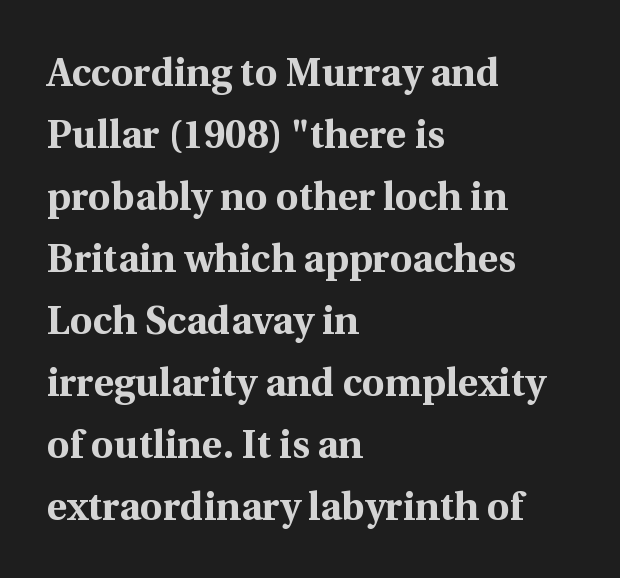
The image shows 39 px bold serif type, upright; set left-aligned, normal line spacing (1.59x), normal letter spacing, not underlined; a medium x-height.
